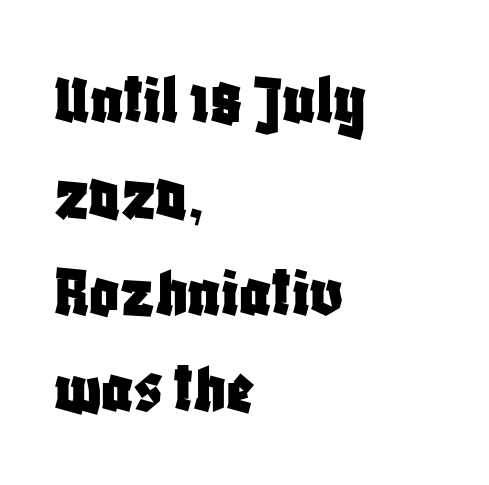
Q: Is the text italic (slanted)? A: No, it is upright.
Q: Is the typeface a serif or a sans-serif typeface? A: Sans-serif.
Q: Is the text underlined? A: No.
Q: How is the paragraph aligned? A: Left-aligned.
Q: Is the spacing between letters normal or unusually wide? A: Normal.
Q: Is the spacing between lines tight, normal or loose? A: Normal.
Q: Width (condensed, normal, or wide)? A: Condensed.
Q: Stroke contrast? A: Low.
Q: x-height? A: Large.
Q: Monospaced? A: No.
